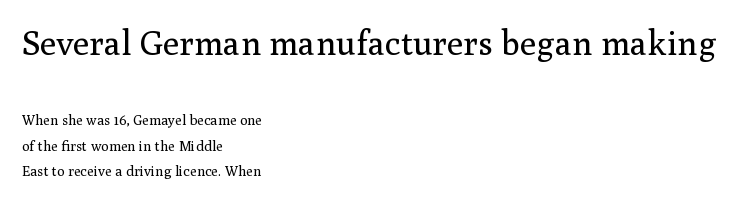
The image shows 34 px regular-weight serif type, upright; set left-aligned, line spacing 1.82x, normal letter spacing, not underlined; the first (top) block is 2.43x larger; medium stroke contrast and a medium x-height.
